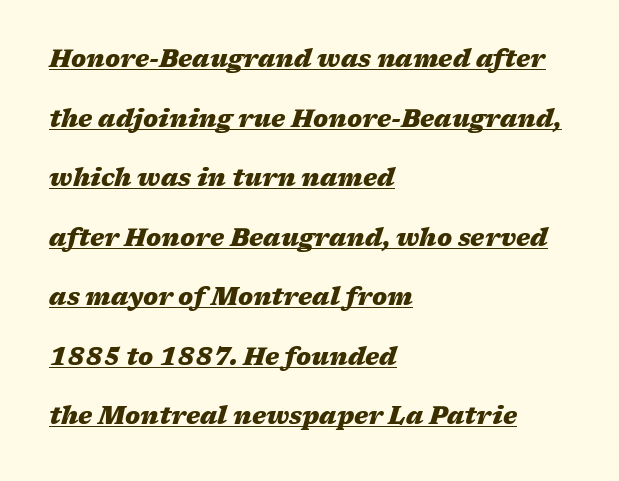
Q: Is the text bold? A: Yes.
Q: Is the text italic (slanted)? A: Yes, it leans right by about 17 degrees.
Q: Is the text underlined? A: Yes.
Q: How is the paragraph aligned? A: Left-aligned.
Q: Is the spacing between letters normal or unusually wide? A: Normal.
Q: Is the spacing between lines tight, normal or loose? A: Loose.
